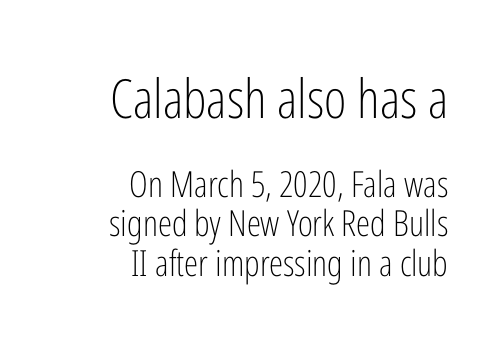
{"serif": "no", "italic": "no", "bold": "no", "weight": "light", "width": "condensed", "stroke_contrast": "low", "x_height": "medium", "monospaced": "no", "underline": "no", "align": "right", "line_spacing": "tight", "line_spacing_ratio": 1.09, "letter_spacing": "normal", "letter_spacing_em": 0.0, "larger_block": "first", "size_ratio": 1.5, "glyph_px": 54}
